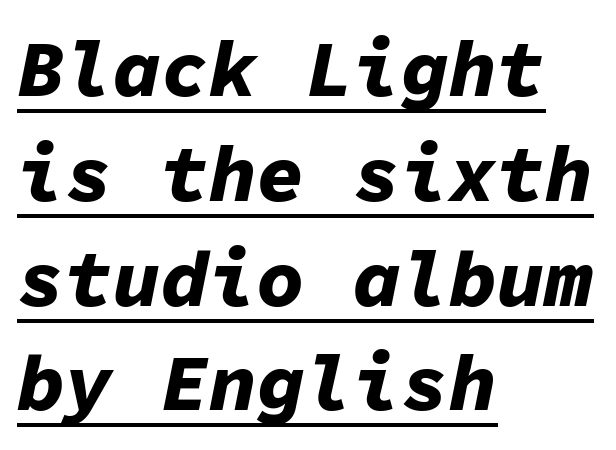
{"italic": "yes", "lean": "right", "slant_degrees": 11, "bold": "yes", "weight": "bold", "width": "normal", "stroke_contrast": "low", "x_height": "medium", "monospaced": "yes", "underline": "yes", "align": "left", "line_spacing": "normal", "line_spacing_ratio": 1.31, "letter_spacing": "normal", "letter_spacing_em": 0.0, "glyph_px": 80}
